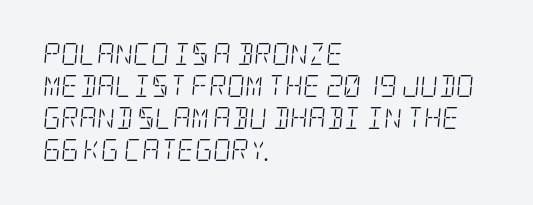
Line starts are locked; line ends wander. Every character sits at an angle, as italics do. The gaps between neighbouring characters are ordinary and unremarkable. The space between consecutive lines is moderate.
